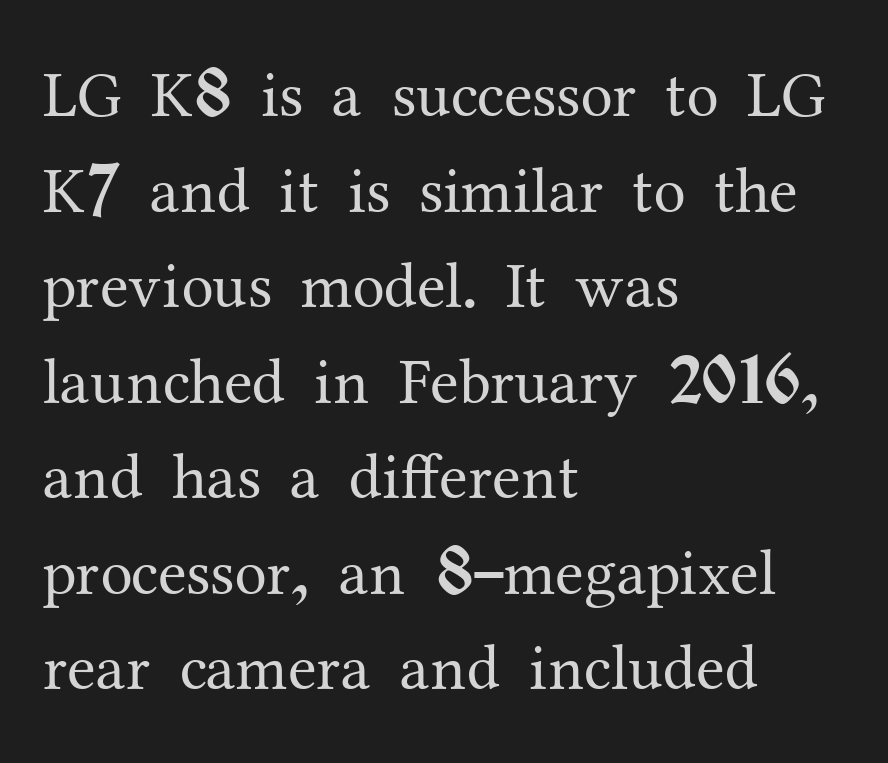
The image shows 65 px regular-weight serif type, upright; set left-aligned, normal line spacing (1.47x), normal letter spacing, not underlined; medium stroke contrast and a medium x-height.
